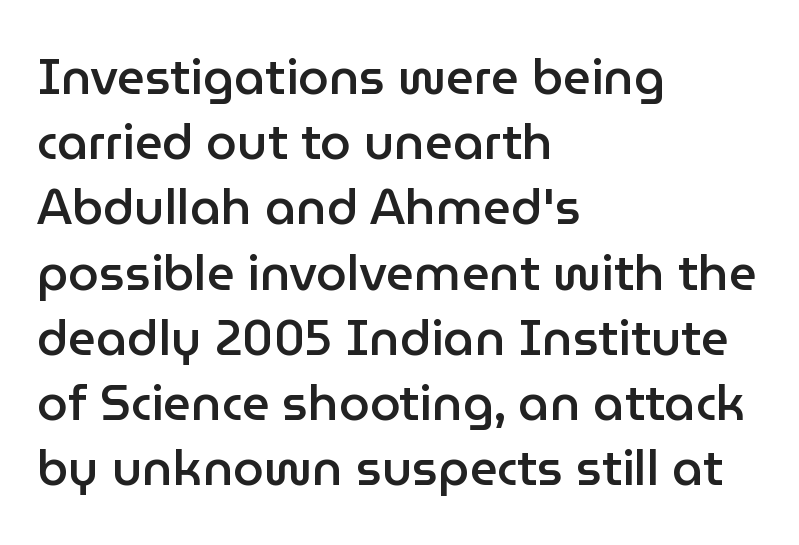
The image shows 49 px semibold sans-serif type, upright; set left-aligned, normal line spacing (1.33x), normal letter spacing, not underlined; low stroke contrast and a medium x-height.
